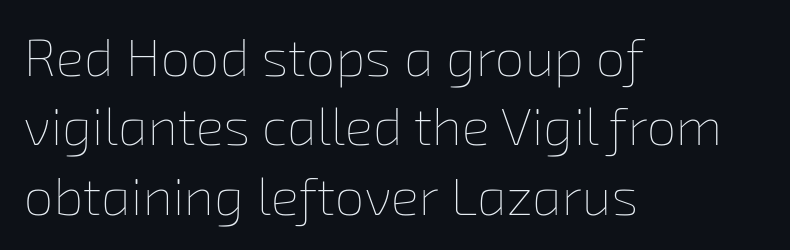
The lines are quadded left. Nobody drew a line under any word here. Does the leading feel generous? No, just average. The characters are drawn with everyday or finer stroke widths. You could not count columns in this text — the font is proportionally spaced.
